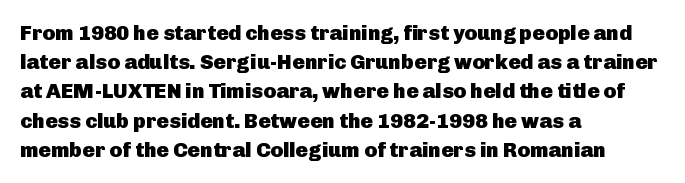
When letters stand straight like this, we call the style roman or upright. Line starts are locked; line ends wander. Quick note: underline off. Words appear dense and cohesive because spacing is normal. A normal amount of white space separates one row of letters from the next.
